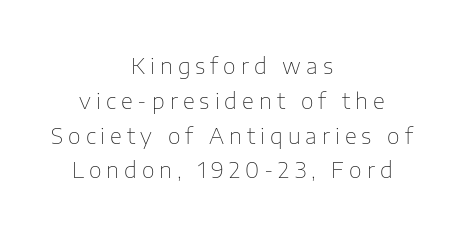
The image shows 22 px text type, upright; set centered, normal line spacing (1.58x), unusually wide letter spacing (+0.23 em), not underlined.
